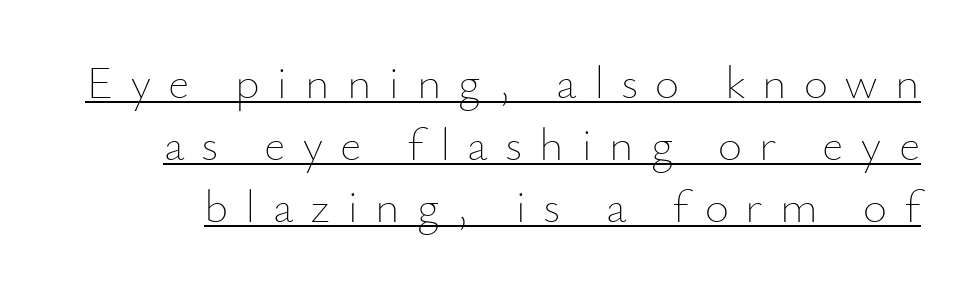
Q: Is the text bold? A: No.
Q: Is the text italic (slanted)? A: No, it is upright.
Q: Is the text underlined? A: Yes.
Q: Is the spacing between letters normal or unusually wide? A: Unusually wide.
Q: Is the spacing between lines tight, normal or loose? A: Normal.
Q: Width (condensed, normal, or wide)? A: Normal.
Q: Stroke contrast? A: Low.
Q: x-height? A: Small.
Q: Monospaced? A: No.
